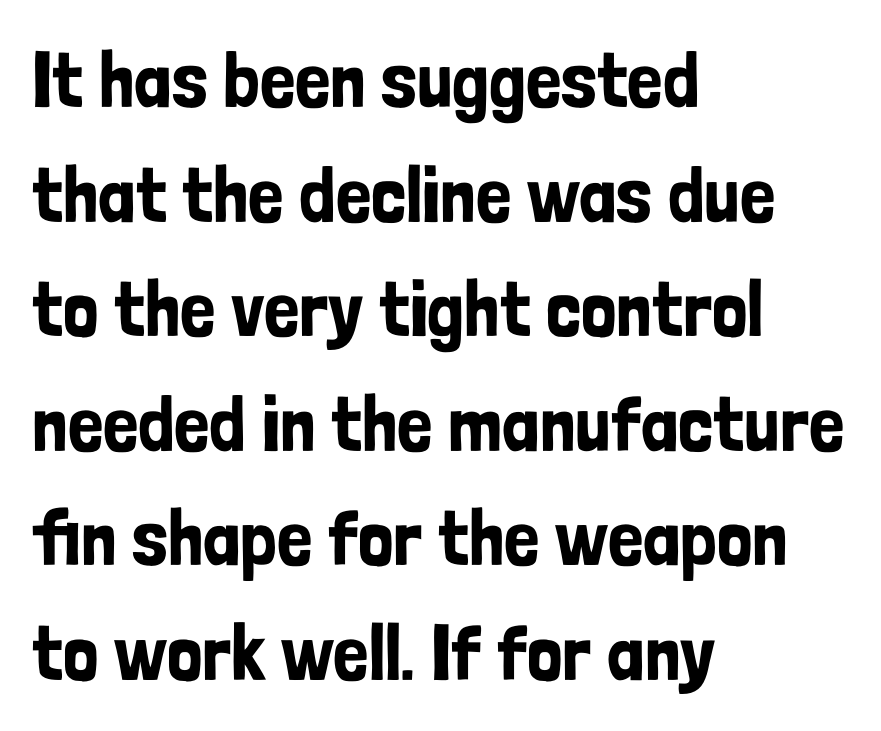
Looks like regular typesetting: each glyph gets only the width it needs. The compositor pushed each line to the left boundary. Ordinary non-slanted type is in use. The rendering uses a moderate line-height, typical for paragraphs. The letters sit at their default tracking, neither squeezed nor spread. This sample uses a sans-serif face.
